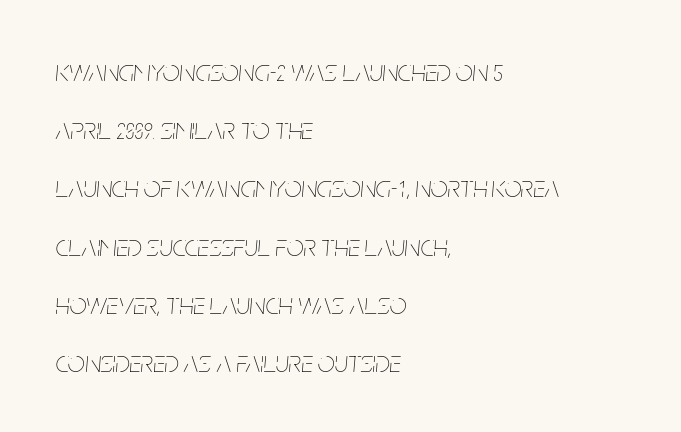
Q: Is the text bold? A: No.
Q: Is the text italic (slanted)? A: Yes, it leans right by about 5 degrees.
Q: Is the text underlined? A: No.
Q: How is the paragraph aligned? A: Left-aligned.
Q: Is the spacing between letters normal or unusually wide? A: Normal.
Q: Is the spacing between lines tight, normal or loose? A: Loose.
Q: Width (condensed, normal, or wide)? A: Condensed.
Q: Stroke contrast? A: Low.
Q: x-height? A: Large.
Q: Monospaced? A: No.
